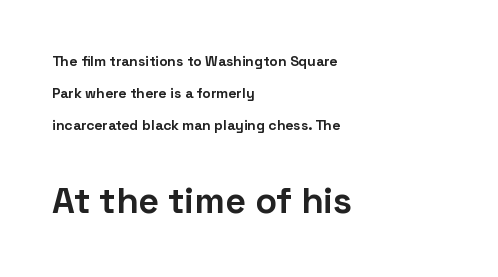
{"serif": "no", "italic": "no", "bold": "yes", "weight": "bold", "width": "normal", "stroke_contrast": "low", "x_height": "medium", "monospaced": "no", "underline": "no", "align": "left", "line_spacing": "loose", "line_spacing_ratio": 2.3, "letter_spacing": "normal", "letter_spacing_em": 0.0, "larger_block": "second", "size_ratio": 2.57, "glyph_px": 36}
